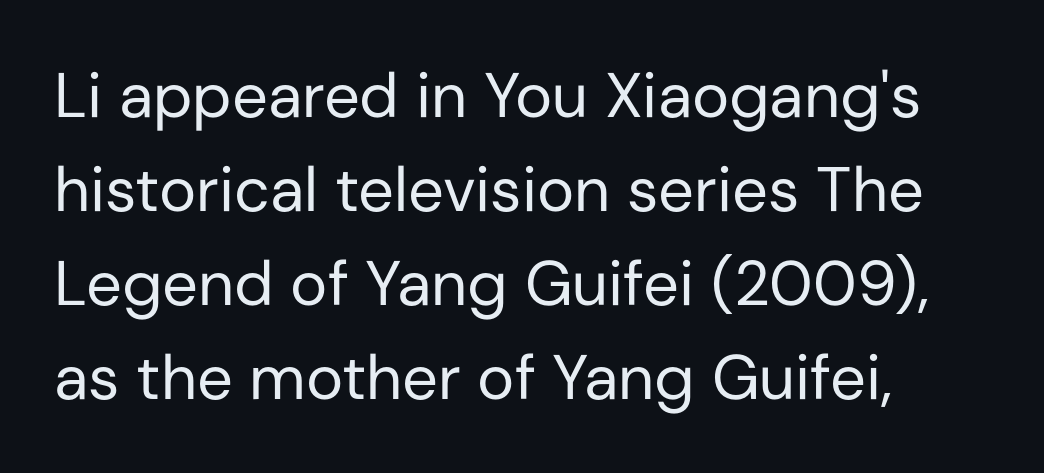
Q: Is the text bold? A: No.
Q: Is the text italic (slanted)? A: No, it is upright.
Q: Is the typeface a serif or a sans-serif typeface? A: Sans-serif.
Q: Is the text underlined? A: No.
Q: How is the paragraph aligned? A: Left-aligned.
Q: Is the spacing between letters normal or unusually wide? A: Normal.
Q: Is the spacing between lines tight, normal or loose? A: Normal.
Q: Width (condensed, normal, or wide)? A: Normal.
Q: Stroke contrast? A: Low.
Q: x-height? A: Medium.
Q: Monospaced? A: No.
